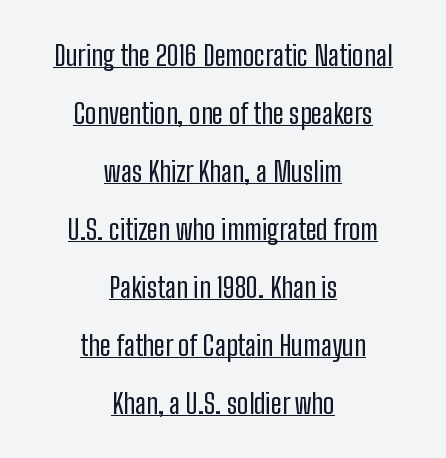
{"serif": "no", "italic": "no", "bold": "no", "weight": "regular", "width": "condensed", "stroke_contrast": "low", "x_height": "medium", "monospaced": "no", "underline": "yes", "align": "center", "line_spacing": "loose", "line_spacing_ratio": 2.07, "letter_spacing": "normal", "letter_spacing_em": 0.0, "glyph_px": 28}
